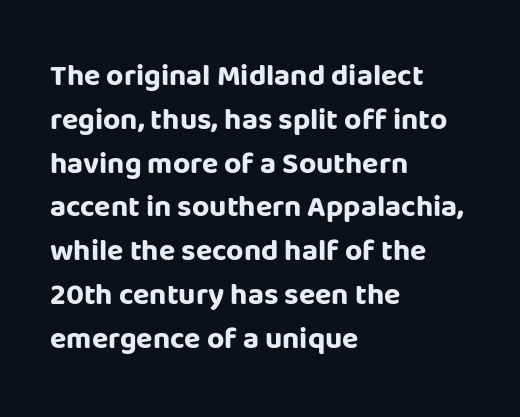
The image shows 30 px bold sans-serif type, upright; set left-aligned, normal line spacing (1.46x), normal letter spacing, not underlined; low stroke contrast and a large x-height.
